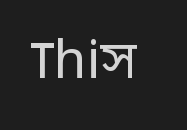
Q: Is the text bold? A: No.
Q: Is the text italic (slanted)? A: No, it is upright.
Q: Is the typeface a serif or a sans-serif typeface? A: Sans-serif.
Q: Is the text underlined? A: No.
Q: Is the spacing between letters normal or unusually wide? A: Normal.
Q: Width (condensed, normal, or wide)? A: Normal.
Q: Stroke contrast? A: Low.
Q: x-height? A: Medium.
Q: Monospaced? A: No.
